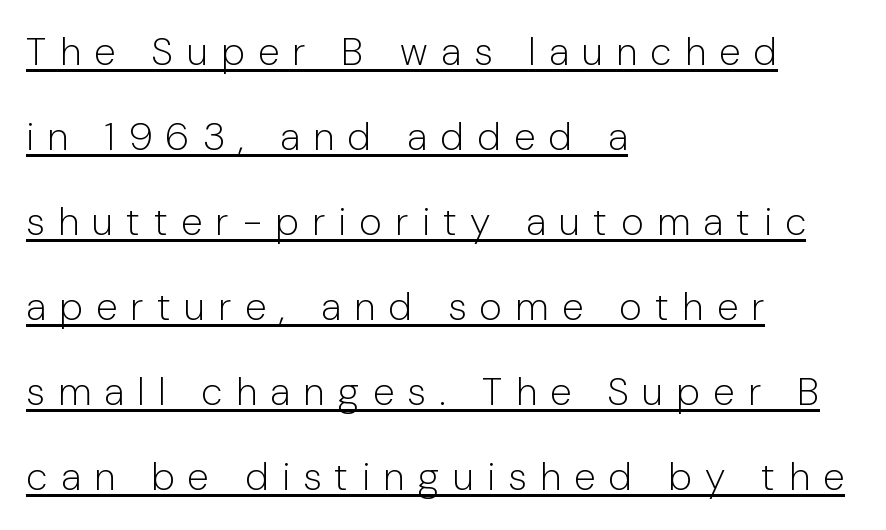
{"serif": "no", "italic": "no", "bold": "no", "weight": "light", "width": "normal", "stroke_contrast": "low", "x_height": "medium", "monospaced": "no", "underline": "yes", "align": "left", "line_spacing": "loose", "line_spacing_ratio": 2.18, "letter_spacing": "wide", "letter_spacing_em": 0.34, "glyph_px": 39}
